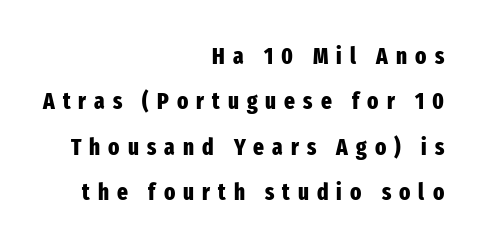
{"italic": "no", "bold": "yes", "underline": "no", "align": "right", "line_spacing": "loose", "line_spacing_ratio": 1.97, "letter_spacing": "wide", "letter_spacing_em": 0.35, "glyph_px": 23}
